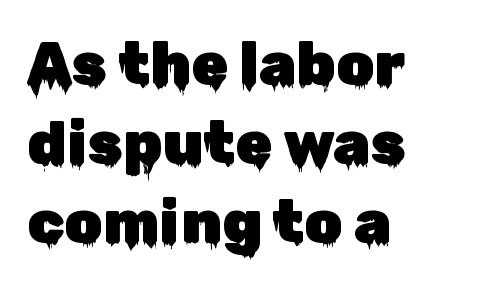
{"serif": "no", "italic": "no", "width": "normal", "stroke_contrast": "low", "x_height": "medium", "monospaced": "no", "underline": "no", "align": "left", "line_spacing": "normal", "line_spacing_ratio": 1.32, "letter_spacing": "normal", "letter_spacing_em": 0.0, "glyph_px": 60}
